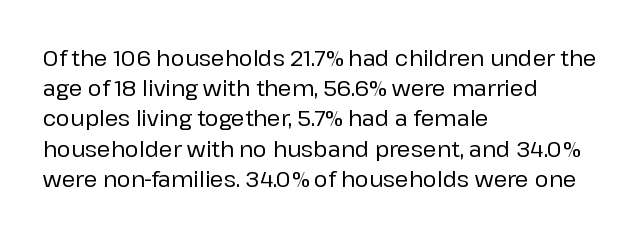
Q: Is the text italic (slanted)? A: No, it is upright.
Q: Is the text underlined? A: No.
Q: How is the paragraph aligned? A: Left-aligned.
Q: Is the spacing between letters normal or unusually wide? A: Normal.
Q: Is the spacing between lines tight, normal or loose? A: Normal.
